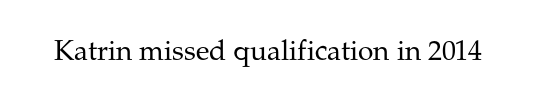
The image shows 28 px regular-weight serif type, upright; set normal letter spacing, not underlined; medium stroke contrast and a medium x-height.
